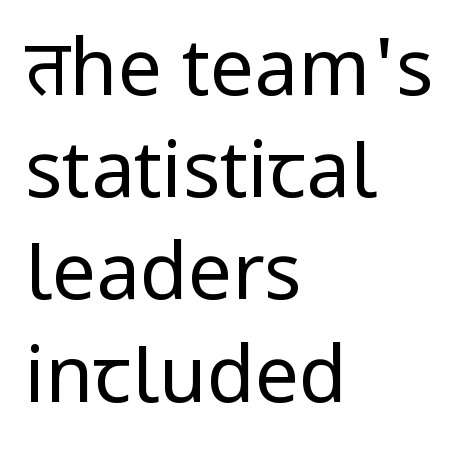
{"serif": "no", "italic": "no", "bold": "no", "weight": "regular", "width": "normal", "stroke_contrast": "low", "x_height": "medium", "monospaced": "no", "underline": "no", "align": "left", "line_spacing": "normal", "line_spacing_ratio": 1.31, "letter_spacing": "normal", "letter_spacing_em": 0.0, "glyph_px": 78}
